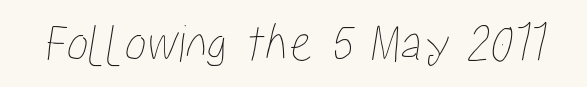
The image shows 55 px condensed type; set normal letter spacing, not underlined; low stroke contrast and a medium x-height.
